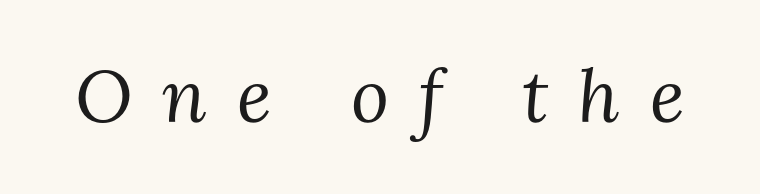
The image shows 73 px regular-weight serif type, italic (leaning right); set unusually wide letter spacing (+0.41 em), not underlined; medium stroke contrast and a medium x-height.
